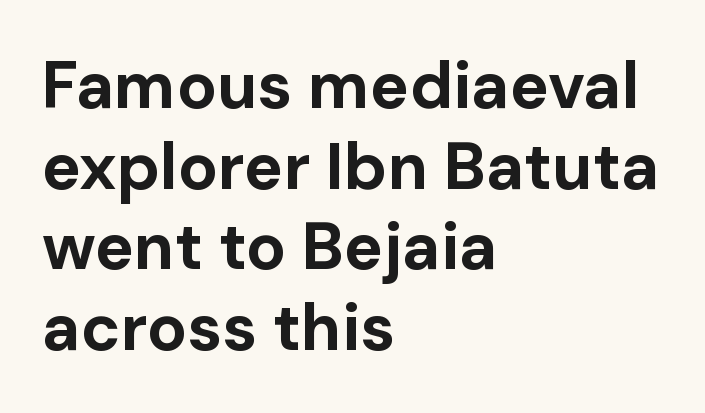
Rendered with straight, roman letterforms. Nobody touched the tracking dial on this one. To sum up the face: it is a sans, with no serifs. The compositor pushed each line to the left boundary. This sample has the flowing, uneven cadence of proportional lettering. How heavy is the stroke? Heavy — this is a bold.
